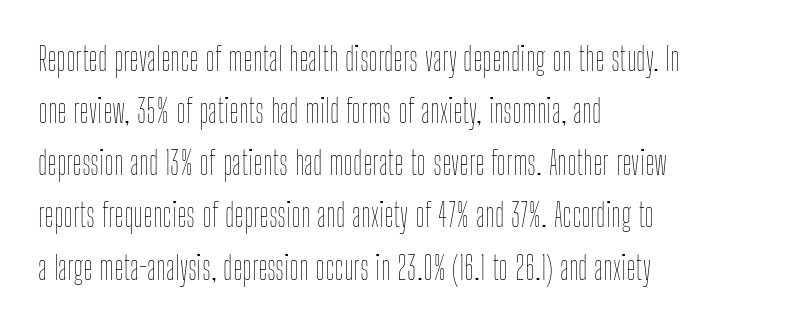
Tracking here is standard; glyphs follow each other at the usual distance. A normal amount of white space separates one row of letters from the next. Teacher's note: observe the even left margin — that is flush-left alignment. A clean baseline with only descenders dipping below it. Every character sits straight up, as roman type does. Note the varied advance widths — an 'i' is clearly narrower than an 'm'.
